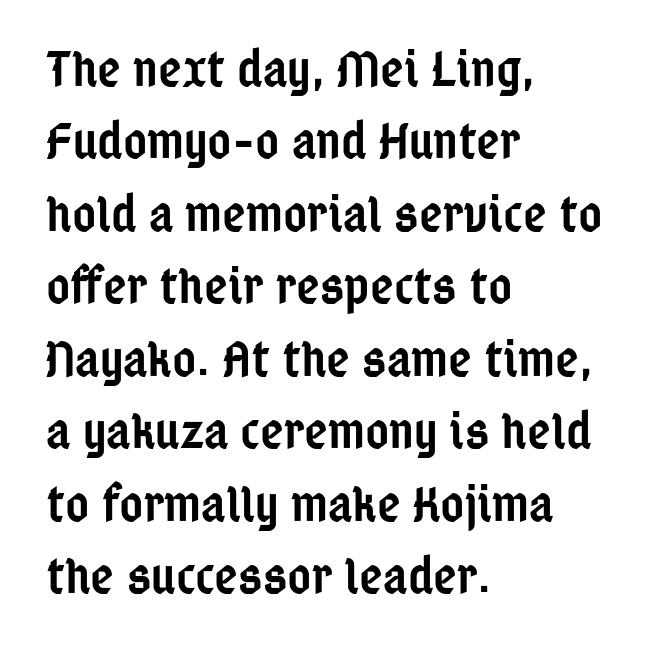
Q: Is the text bold? A: Semi-bold.
Q: Is the text italic (slanted)? A: No, it is upright.
Q: Is the typeface a serif or a sans-serif typeface? A: Sans-serif.
Q: Is the text underlined? A: No.
Q: How is the paragraph aligned? A: Left-aligned.
Q: Is the spacing between letters normal or unusually wide? A: Normal.
Q: Is the spacing between lines tight, normal or loose? A: Normal.
Q: Width (condensed, normal, or wide)? A: Condensed.
Q: Stroke contrast? A: Low.
Q: x-height? A: Medium.
Q: Monospaced? A: No.
